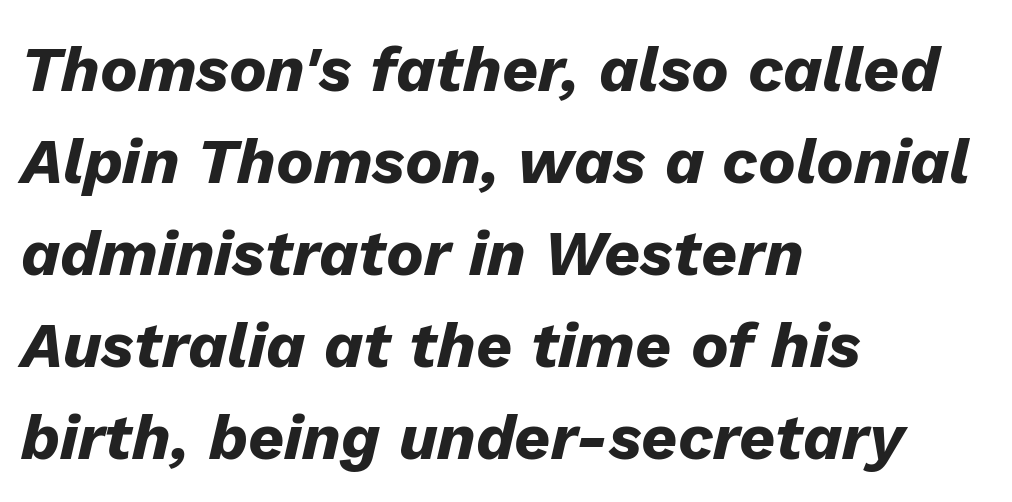
Q: Is the text bold? A: Yes.
Q: Is the text italic (slanted)? A: Yes, it leans right by about 13 degrees.
Q: Is the text underlined? A: No.
Q: How is the paragraph aligned? A: Left-aligned.
Q: Is the spacing between letters normal or unusually wide? A: Normal.
Q: Is the spacing between lines tight, normal or loose? A: Normal.
Q: Width (condensed, normal, or wide)? A: Normal.
Q: Stroke contrast? A: Low.
Q: x-height? A: Medium.
Q: Monospaced? A: No.
